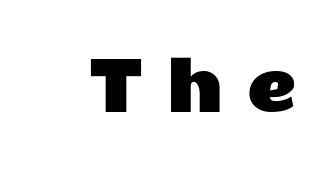
The image shows 68 px wide sans-serif type, upright; set unusually wide letter spacing (+0.35 em), not underlined; low stroke contrast and a medium x-height.
